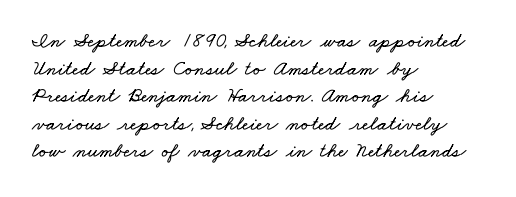
The leading is moderate, giving the passage an even texture. The text block is weighted toward the left margin, trailing off unevenly rightward. Look at the tracking — it's just the regular setting, nothing added. Honestly, there is no underline to notice here at all.
